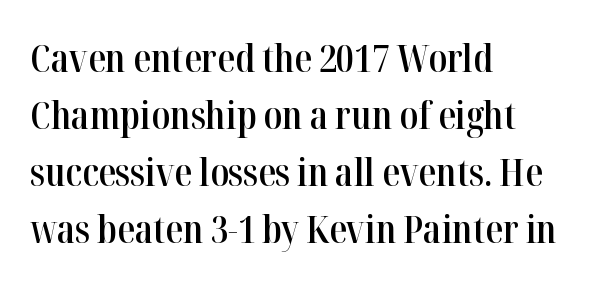
The rendering uses natural spacing where letterforms have individual widths. Nope, not italic — everything's standing straight. Look at the bottom of the vertical strokes: they flare into serifs here. Honestly, the row spacing looks completely unremarkable. The words here are not underlined. Stems and bowls a touch heavier than normal — semibold.
